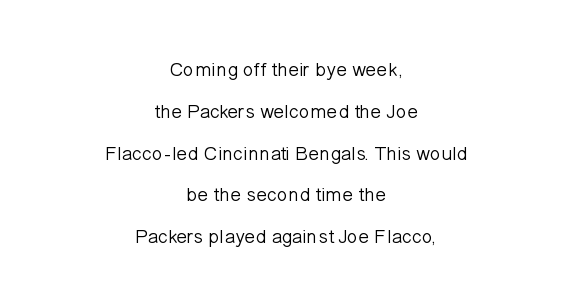
The image shows 20 px text type, upright; set centered, loose line spacing (2.09x), normal letter spacing, not underlined.
